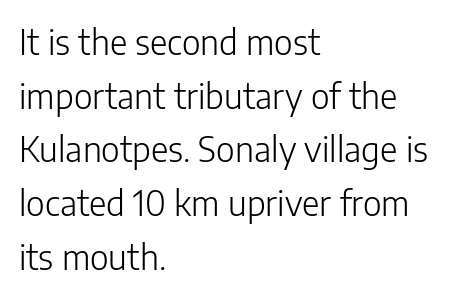
The image shows 34 px light sans-serif type, upright; set left-aligned, normal line spacing (1.58x), normal letter spacing, not underlined; low stroke contrast and a medium x-height.
